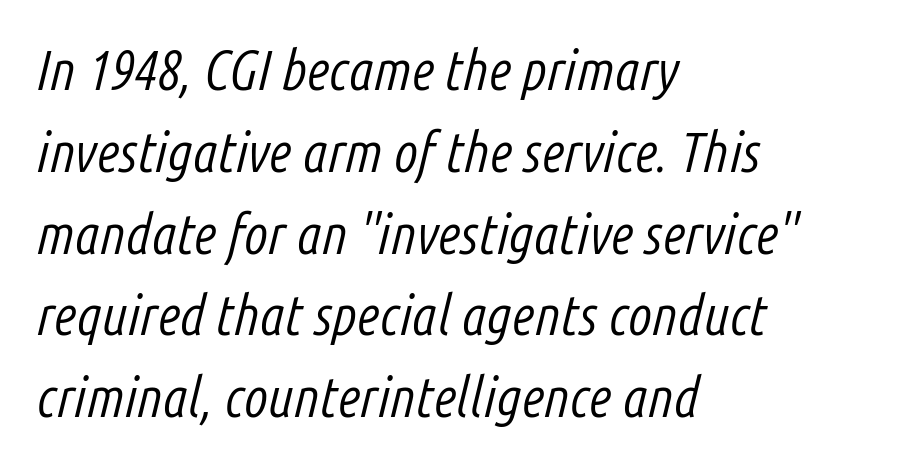
{"italic": "yes", "lean": "right", "slant_degrees": 14, "bold": "no", "weight": "light", "width": "condensed", "stroke_contrast": "low", "x_height": "medium", "monospaced": "no", "underline": "no", "align": "left", "line_spacing": "normal", "line_spacing_ratio": 1.46, "letter_spacing": "normal", "letter_spacing_em": 0.0, "glyph_px": 56}
